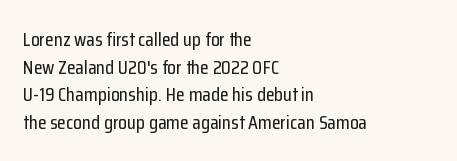
{"italic": "no", "underline": "no", "align": "left", "line_spacing": "normal", "line_spacing_ratio": 1.38, "letter_spacing": "normal", "letter_spacing_em": 0.0, "glyph_px": 20}
